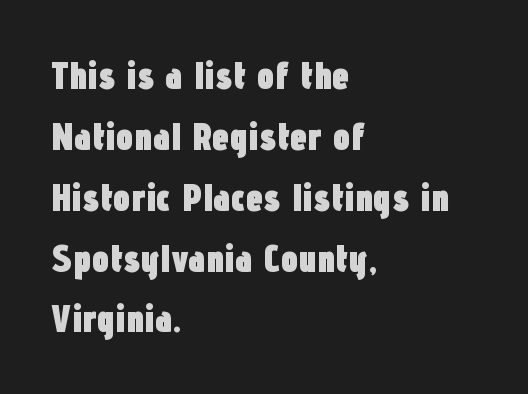
Q: Is the text bold? A: Yes.
Q: Is the text italic (slanted)? A: No, it is upright.
Q: Is the typeface a serif or a sans-serif typeface? A: Sans-serif.
Q: Is the text underlined? A: No.
Q: How is the paragraph aligned? A: Left-aligned.
Q: Is the spacing between letters normal or unusually wide? A: Normal.
Q: Is the spacing between lines tight, normal or loose? A: Normal.
Q: Width (condensed, normal, or wide)? A: Condensed.
Q: Stroke contrast? A: Low.
Q: x-height? A: Medium.
Q: Monospaced? A: No.
